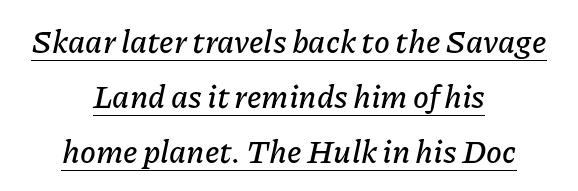
Q: Is the text italic (slanted)? A: Yes, it leans right by about 11 degrees.
Q: Is the text underlined? A: Yes.
Q: How is the paragraph aligned? A: Centered.
Q: Is the spacing between letters normal or unusually wide? A: Normal.
Q: Width (condensed, normal, or wide)? A: Normal.
Q: Stroke contrast? A: Low.
Q: x-height? A: Medium.
Q: Monospaced? A: No.
